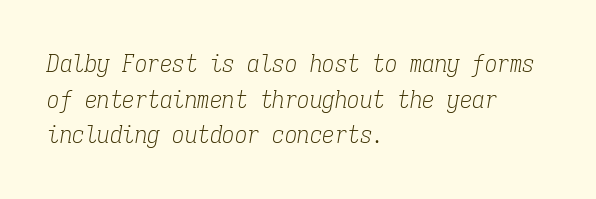
The image shows 25 px text type, italic (leaning right); set left-aligned, normal line spacing (1.43x), normal letter spacing, not underlined.
